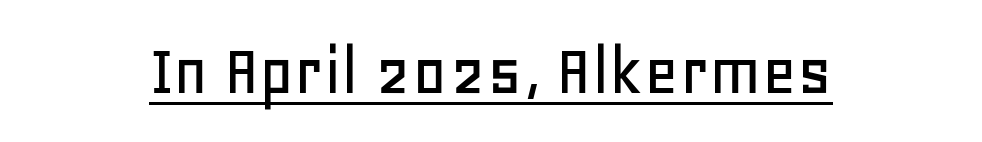
Every stem runs plumb, perpendicular to the baseline. The passage shown is typeset with a sans-serif family. A baseline rule has been typeset under these characters. Does the copy run flush right? No — it is centered line by line.
